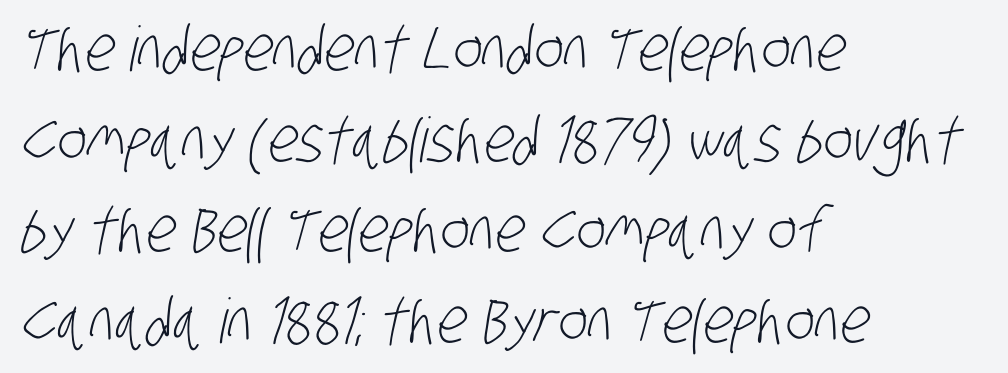
The passage shown is typed in a proportional face where columns would drift. Honestly, the letter spacing is just normal — you wouldn't notice it. Observe the absence of serifs on each vertical stroke in this sample. Left-aligned paragraph, ragged on the right. The space directly below the letters is spotless.
